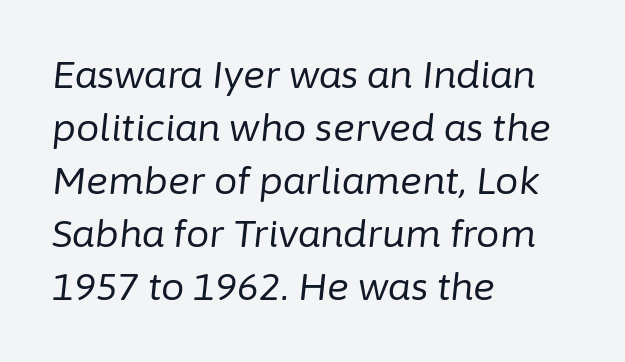
{"italic": "yes", "lean": "right", "slant_degrees": 6, "bold": "no", "weight": "regular", "width": "normal", "stroke_contrast": "low", "x_height": "medium", "monospaced": "no", "underline": "no", "align": "left", "line_spacing": "normal", "line_spacing_ratio": 1.43, "letter_spacing": "normal", "letter_spacing_em": 0.0, "glyph_px": 37}
